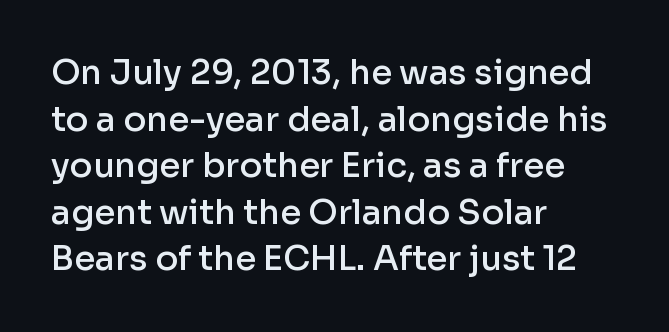
The image shows 34 px semibold sans-serif type, upright; set left-aligned, normal line spacing (1.37x), normal letter spacing, not underlined; low stroke contrast and a medium x-height.
